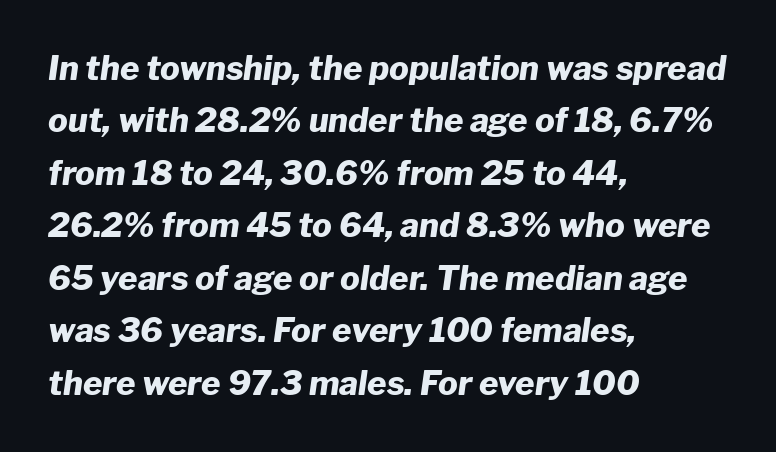
Honestly, the row spacing looks completely unremarkable. The typesetting leans heavy: a genuine bold. Character widths vary here, with narrow letters taking less room than wide ones. Characters follow at the spacing the type designer built in. Horizontally, the lines are justified to the leading edge only.
